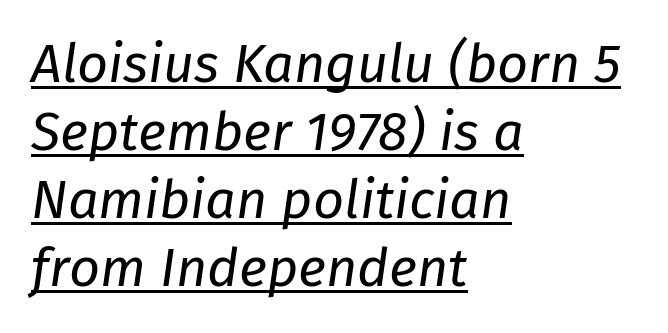
The image shows 54 px regular-weight type, italic (leaning right); set left-aligned, normal line spacing (1.26x), normal letter spacing, underlined; low stroke contrast and a medium x-height.
